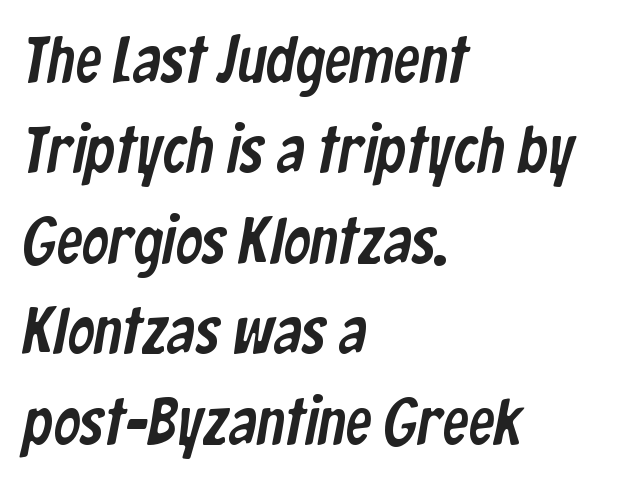
{"serif": "no", "width": "condensed", "stroke_contrast": "low", "x_height": "medium", "monospaced": "no", "underline": "no", "align": "left", "line_spacing": "normal", "line_spacing_ratio": 1.37, "letter_spacing": "normal", "letter_spacing_em": 0.0, "glyph_px": 66}
